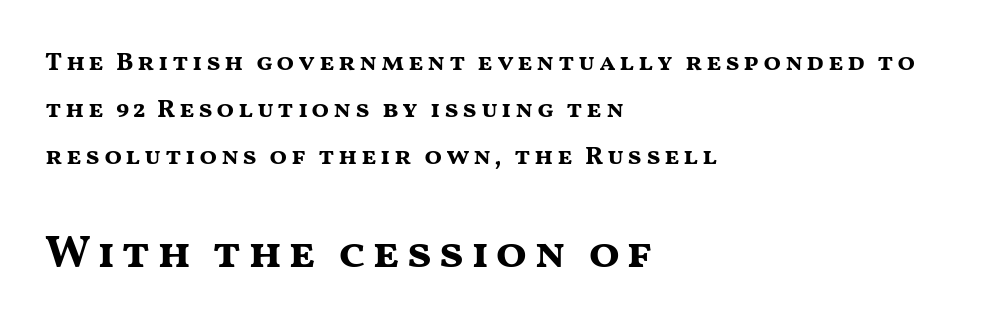
{"serif": "no", "italic": "no", "bold": "yes", "weight": "bold", "width": "wide", "stroke_contrast": "medium", "x_height": "medium", "monospaced": "no", "underline": "no", "align": "left", "line_spacing_ratio": 1.81, "larger_block": "second", "size_ratio": 1.77, "glyph_px": 46}
